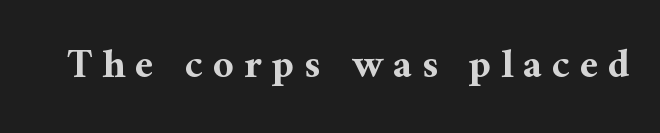
{"serif": "yes", "italic": "no", "bold": "yes", "weight": "bold", "width": "normal", "stroke_contrast": "medium", "x_height": "medium", "monospaced": "no", "underline": "no", "letter_spacing": "wide", "letter_spacing_em": 0.24, "glyph_px": 41}
